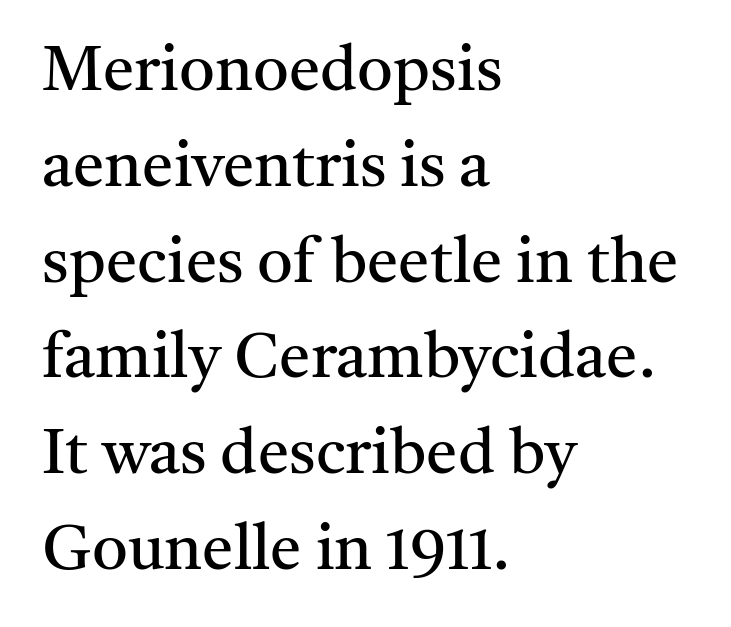
The image shows 63 px regular-weight serif type, upright; set left-aligned, normal line spacing (1.52x), normal letter spacing, not underlined; medium stroke contrast and a medium x-height.
